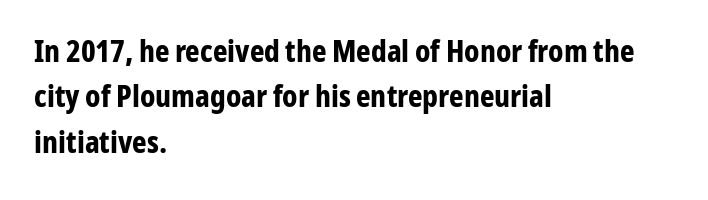
Descenders hang freely into open space. Looks like regular typesetting: each glyph gets only the width it needs. The horizontal fit of the characters is conventional and even. Leading matches the norm, producing a regular column. Is the type bold? Yes — the strokes are clearly thick and heavy. Classification — sans serif.
